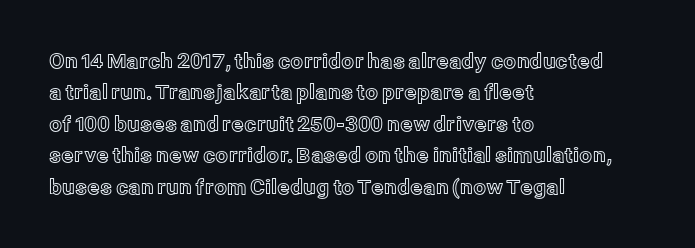
Q: Is the text italic (slanted)? A: No, it is upright.
Q: Is the text underlined? A: No.
Q: How is the paragraph aligned? A: Left-aligned.
Q: Is the spacing between letters normal or unusually wide? A: Normal.
Q: Is the spacing between lines tight, normal or loose? A: Normal.
